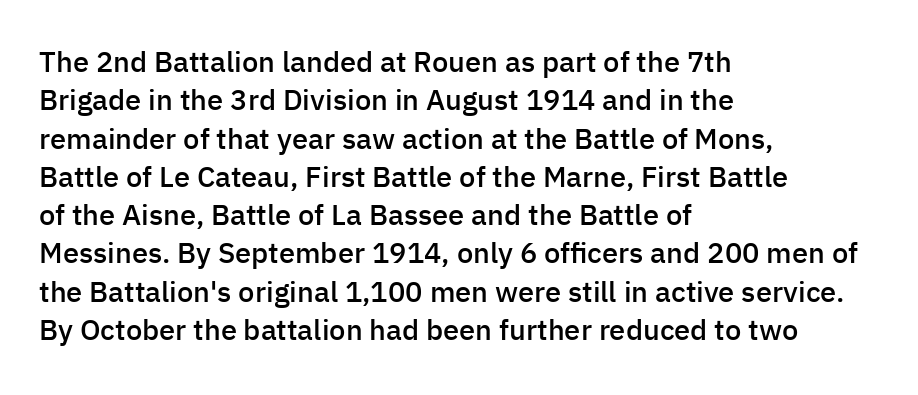
{"serif": "no", "italic": "no", "bold": "semi", "weight": "semibold", "width": "normal", "stroke_contrast": "low", "x_height": "medium", "monospaced": "no", "underline": "no", "align": "left", "line_spacing": "normal", "line_spacing_ratio": 1.32, "letter_spacing": "normal", "letter_spacing_em": 0.0, "glyph_px": 29}
